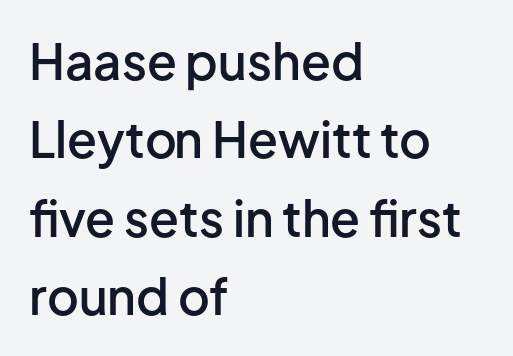
The image shows 49 px semibold sans-serif type, upright; set left-aligned, normal line spacing (1.6x), normal letter spacing, not underlined; low stroke contrast and a medium x-height.
